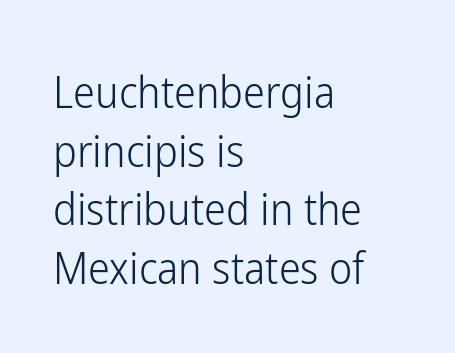
The image shows 44 px light, condensed sans-serif type, upright; set left-aligned, normal line spacing (1.33x), normal letter spacing, not underlined; low stroke contrast and a medium x-height.
